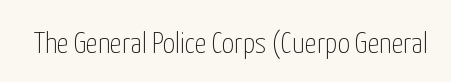
{"serif": "no", "italic": "no", "bold": "no", "weight": "thin", "width": "condensed", "stroke_contrast": "low", "x_height": "medium", "monospaced": "no", "underline": "no", "letter_spacing": "normal", "letter_spacing_em": 0.0, "glyph_px": 30}
